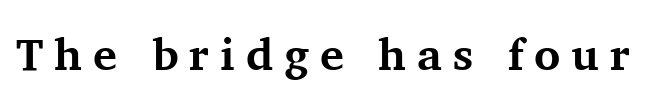
{"serif": "yes", "italic": "no", "bold": "yes", "weight": "bold", "width": "normal", "stroke_contrast": "medium", "x_height": "medium", "monospaced": "no", "underline": "no", "letter_spacing": "wide", "letter_spacing_em": 0.24, "glyph_px": 45}
